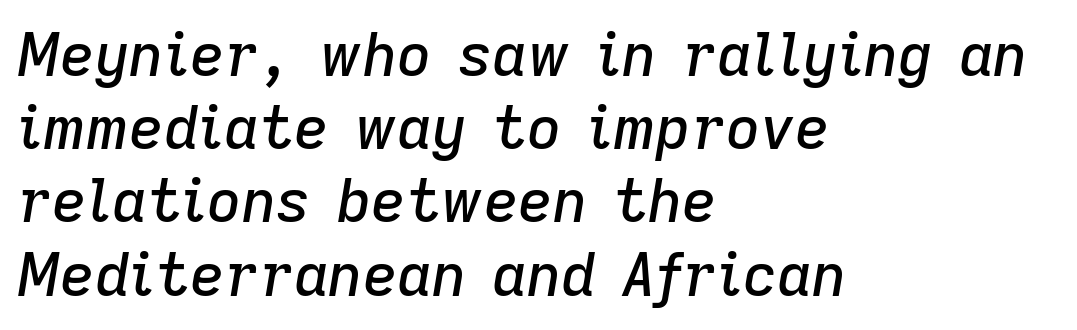
{"italic": "yes", "lean": "right", "slant_degrees": 9, "width": "normal", "stroke_contrast": "low", "x_height": "medium", "monospaced": "no", "underline": "no", "align": "left", "line_spacing_ratio": 1.22, "letter_spacing": "normal", "letter_spacing_em": 0.0, "glyph_px": 60}
